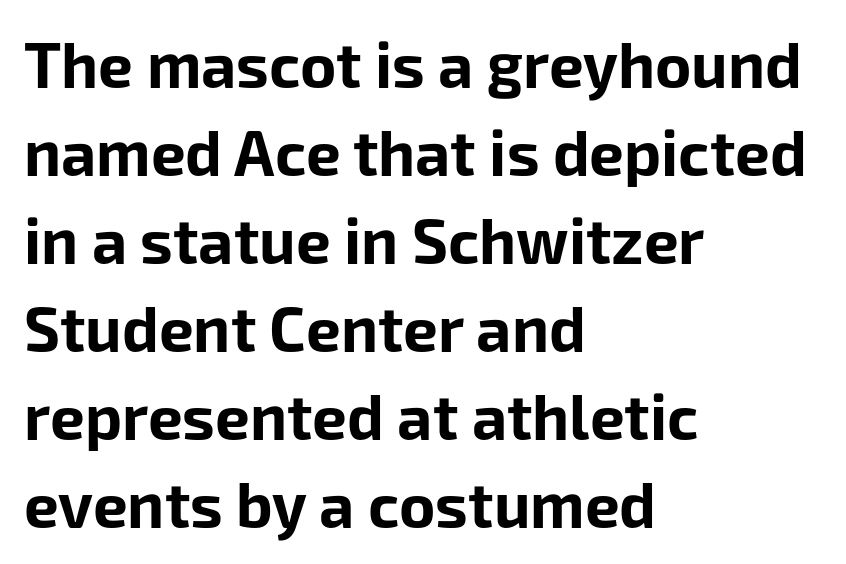
Q: Is the text bold? A: Yes.
Q: Is the text italic (slanted)? A: No, it is upright.
Q: Is the typeface a serif or a sans-serif typeface? A: Sans-serif.
Q: Is the text underlined? A: No.
Q: How is the paragraph aligned? A: Left-aligned.
Q: Is the spacing between letters normal or unusually wide? A: Normal.
Q: Is the spacing between lines tight, normal or loose? A: Normal.
Q: Width (condensed, normal, or wide)? A: Normal.
Q: Stroke contrast? A: Low.
Q: x-height? A: Medium.
Q: Monospaced? A: No.
